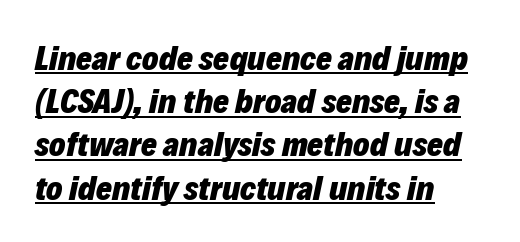
{"italic": "yes", "lean": "right", "slant_degrees": 12, "bold": "yes", "weight": "heavy", "width": "normal", "stroke_contrast": "low", "x_height": "medium", "monospaced": "no", "underline": "yes", "align": "left", "line_spacing": "normal", "line_spacing_ratio": 1.27, "letter_spacing": "normal", "letter_spacing_em": 0.0, "glyph_px": 34}
